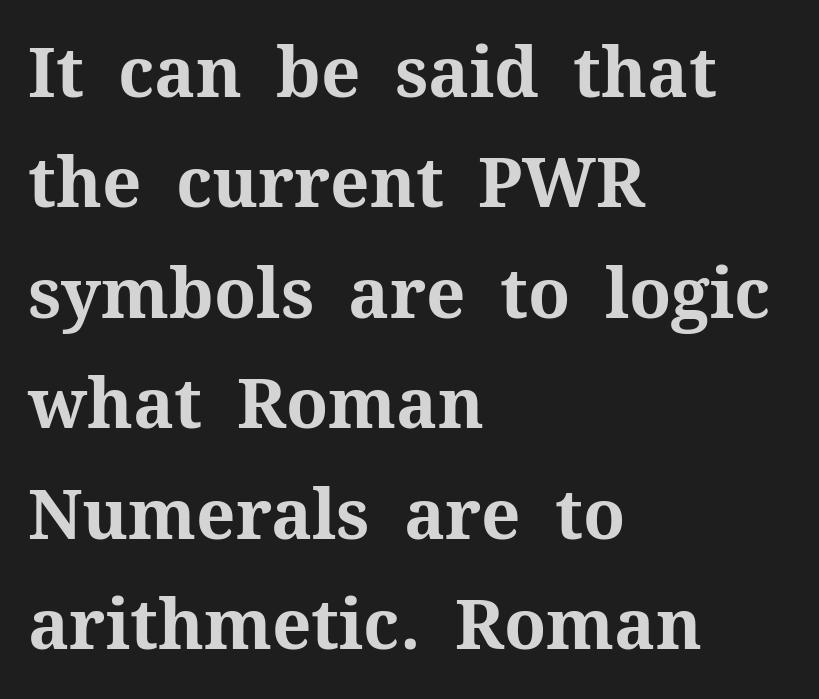
Q: Is the text bold? A: Yes.
Q: Is the text italic (slanted)? A: No, it is upright.
Q: Is the typeface a serif or a sans-serif typeface? A: Serif.
Q: Is the text underlined? A: No.
Q: How is the paragraph aligned? A: Left-aligned.
Q: Is the spacing between letters normal or unusually wide? A: Normal.
Q: Is the spacing between lines tight, normal or loose? A: Normal.
Q: Width (condensed, normal, or wide)? A: Normal.
Q: Stroke contrast? A: Medium.
Q: x-height? A: Medium.
Q: Monospaced? A: No.
